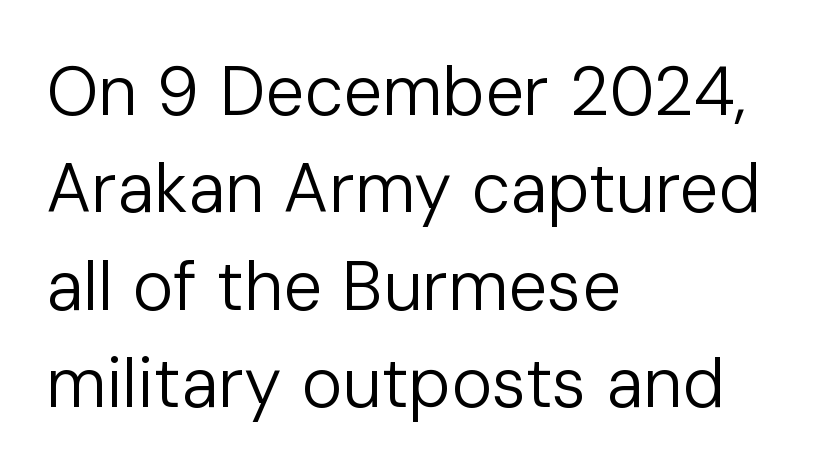
Unmarked baselines from the first word to the last. Typographically, this falls in the sans-serif category. Spacing verdict: proportional, widths tailored to each character. These lines keep a tight, regular rhythm from letter to letter. The type sits square on the baseline with zero lean. Evenly set lines give the paragraph a standard silhouette.
